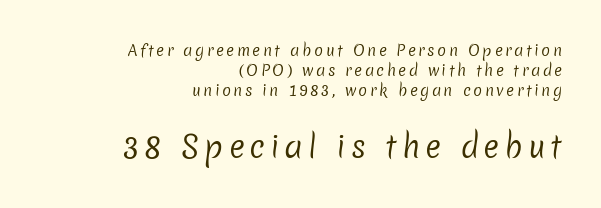
Q: Is the text bold? A: No.
Q: Is the typeface a serif or a sans-serif typeface? A: Sans-serif.
Q: Is the text underlined? A: No.
Q: How is the paragraph aligned? A: Right-aligned.
Q: Is the spacing between lines tight, normal or loose? A: Normal.
Q: Which block of text is set in a larger size, the first (top) or the second (bottom)? A: The second (bottom) one.
Q: Width (condensed, normal, or wide)? A: Normal.
Q: Stroke contrast? A: Low.
Q: x-height? A: Medium.
Q: Monospaced? A: No.
